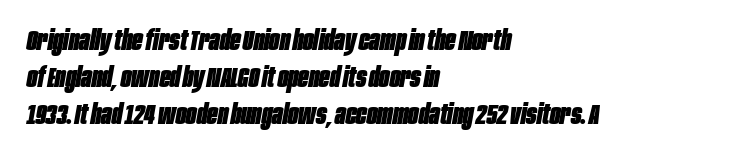
Q: Is the text bold? A: Yes.
Q: Is the text italic (slanted)? A: Yes, it leans right by about 10 degrees.
Q: Is the text underlined? A: No.
Q: How is the paragraph aligned? A: Left-aligned.
Q: Is the spacing between letters normal or unusually wide? A: Normal.
Q: Is the spacing between lines tight, normal or loose? A: Normal.
Q: Width (condensed, normal, or wide)? A: Condensed.
Q: Stroke contrast? A: Low.
Q: x-height? A: Large.
Q: Monospaced? A: No.
